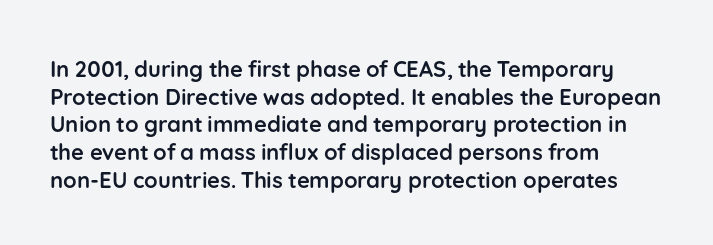
Q: Is the text bold? A: Yes.
Q: Is the text italic (slanted)? A: No, it is upright.
Q: Is the text underlined? A: No.
Q: How is the paragraph aligned? A: Left-aligned.
Q: Is the spacing between letters normal or unusually wide? A: Normal.
Q: Is the spacing between lines tight, normal or loose? A: Normal.
